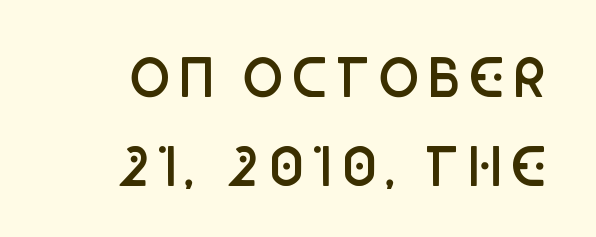
The image shows 51 px semibold, condensed sans-serif type, upright; set line spacing 1.74x, not underlined; low stroke contrast and a large x-height.
